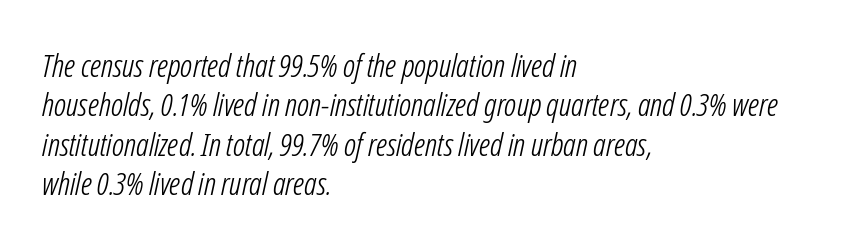
Q: Is the text bold? A: No.
Q: Is the typeface a serif or a sans-serif typeface? A: Sans-serif.
Q: Is the text underlined? A: No.
Q: How is the paragraph aligned? A: Left-aligned.
Q: Is the spacing between letters normal or unusually wide? A: Normal.
Q: Width (condensed, normal, or wide)? A: Condensed.
Q: Stroke contrast? A: Low.
Q: x-height? A: Medium.
Q: Monospaced? A: No.
